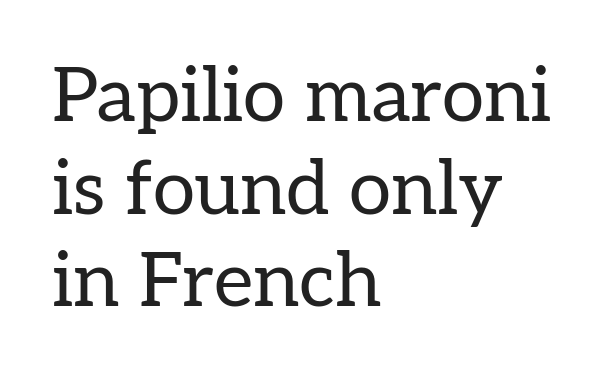
The image shows 76 px regular-weight serif type, upright; set left-aligned, line spacing 1.22x, normal letter spacing, not underlined; low stroke contrast and a medium x-height.
